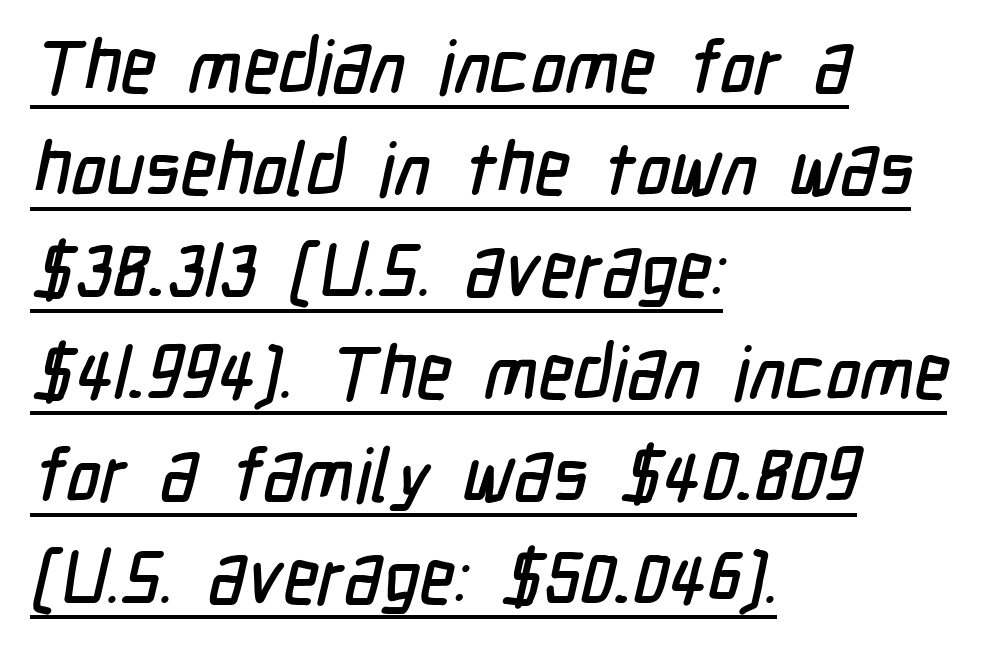
Q: Is the typeface a serif or a sans-serif typeface? A: Sans-serif.
Q: Is the text underlined? A: Yes.
Q: How is the paragraph aligned? A: Left-aligned.
Q: Is the spacing between letters normal or unusually wide? A: Normal.
Q: Is the spacing between lines tight, normal or loose? A: Normal.
Q: Width (condensed, normal, or wide)? A: Condensed.
Q: Stroke contrast? A: Low.
Q: x-height? A: Medium.
Q: Monospaced? A: No.
